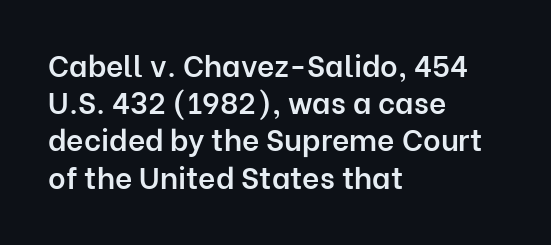
The image shows 30 px semibold sans-serif type, upright; set left-aligned, line spacing 1.24x, normal letter spacing, not underlined; low stroke contrast and a medium x-height.
